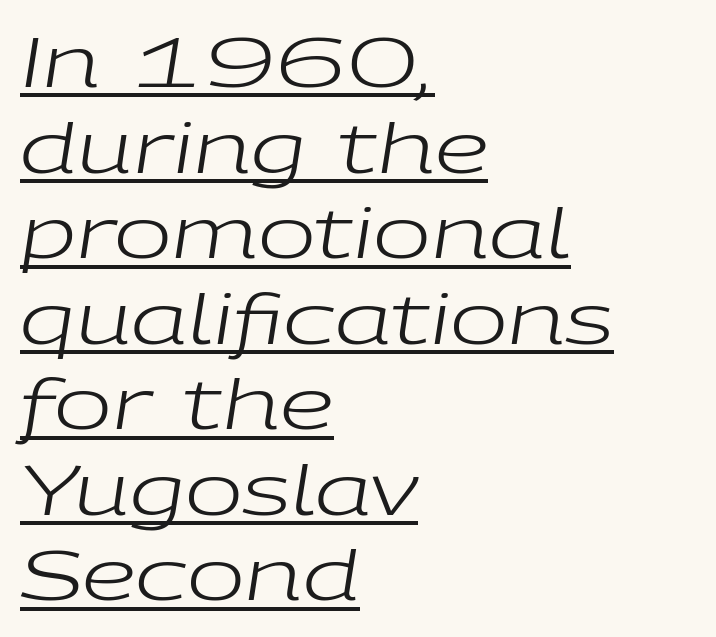
{"italic": "yes", "lean": "right", "slant_degrees": 9, "bold": "no", "weight": "regular", "width": "wide", "stroke_contrast": "low", "x_height": "medium", "monospaced": "no", "underline": "yes", "align": "left", "line_spacing_ratio": 1.24, "letter_spacing": "normal", "letter_spacing_em": 0.0, "glyph_px": 69}
